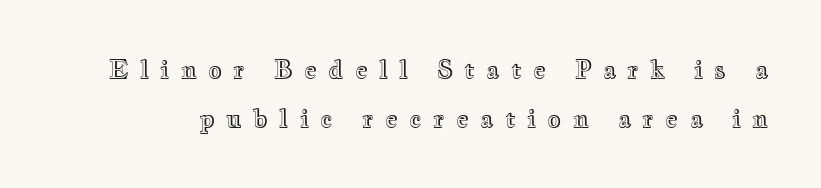
The image shows 24 px text type, upright; set loose line spacing (2.03x), unusually wide letter spacing (+0.47 em), not underlined.
